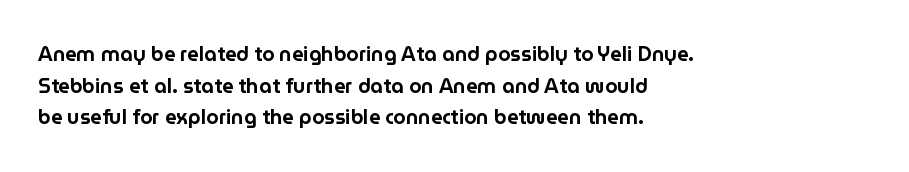
Q: Is the text italic (slanted)? A: No, it is upright.
Q: Is the text underlined? A: No.
Q: How is the paragraph aligned? A: Left-aligned.
Q: Is the spacing between letters normal or unusually wide? A: Normal.
Q: Is the spacing between lines tight, normal or loose? A: Normal.
